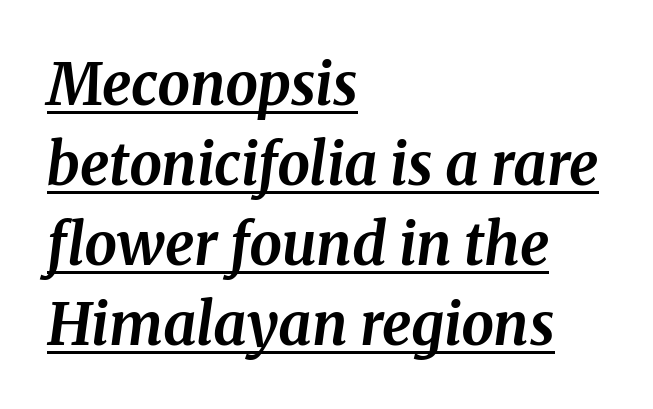
Q: Is the text bold? A: Yes.
Q: Is the text italic (slanted)? A: Yes, it leans right by about 8 degrees.
Q: Is the typeface a serif or a sans-serif typeface? A: Serif.
Q: Is the text underlined? A: Yes.
Q: How is the paragraph aligned? A: Left-aligned.
Q: Is the spacing between letters normal or unusually wide? A: Normal.
Q: Is the spacing between lines tight, normal or loose? A: Normal.
Q: Width (condensed, normal, or wide)? A: Normal.
Q: Stroke contrast? A: Medium.
Q: x-height? A: Medium.
Q: Monospaced? A: No.
